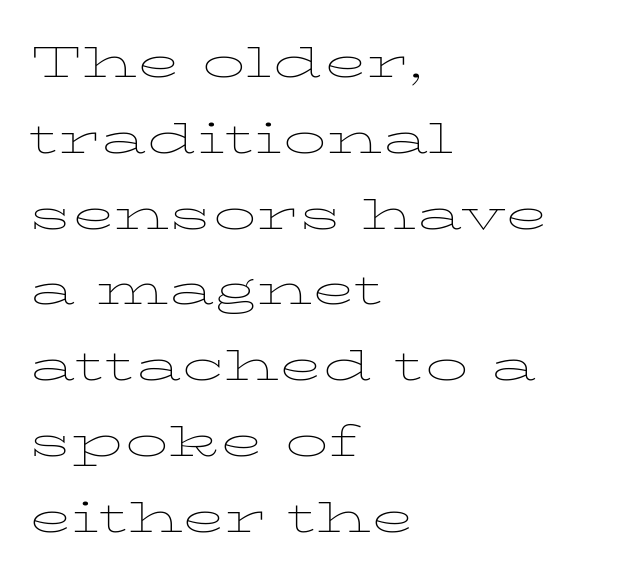
A clean baseline with only descenders dipping below it. Italic? Not at all — the glyphs are vertical. Weight class: somewhere from thin through regular. Tracking value appears to be zero — textbook default spacing. Note the varied advance widths — an 'i' is clearly narrower than an 'm'. Regarding leading, the lines here are spaced in the standard way.
